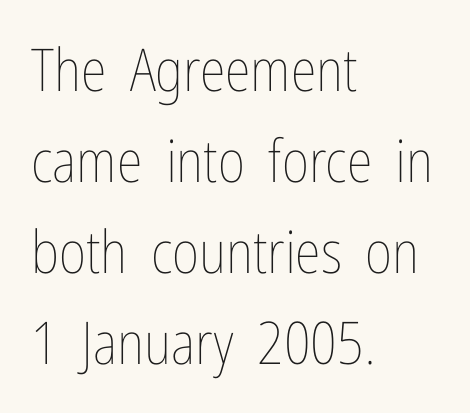
The image shows 59 px thin, condensed type, upright; set left-aligned, normal line spacing (1.54x), normal letter spacing, not underlined; low stroke contrast and a medium x-height.
